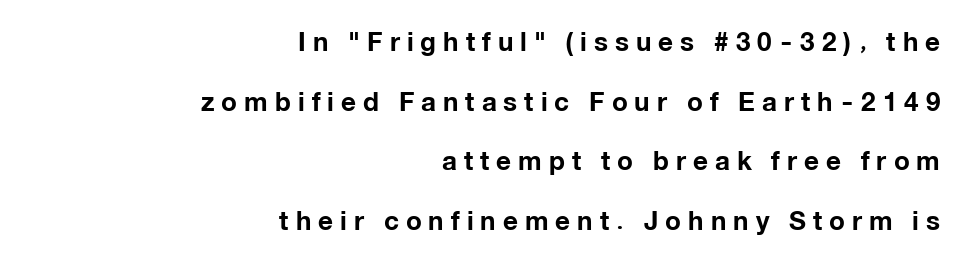
The typesetting leans heavy: a genuine bold. The typography opts for an upright posture over an oblique one. The compositor pushed each line to the right boundary. These lines have a slow, spaced-out rhythm from letter to letter. The leading is generous, giving the passage an open texture.
